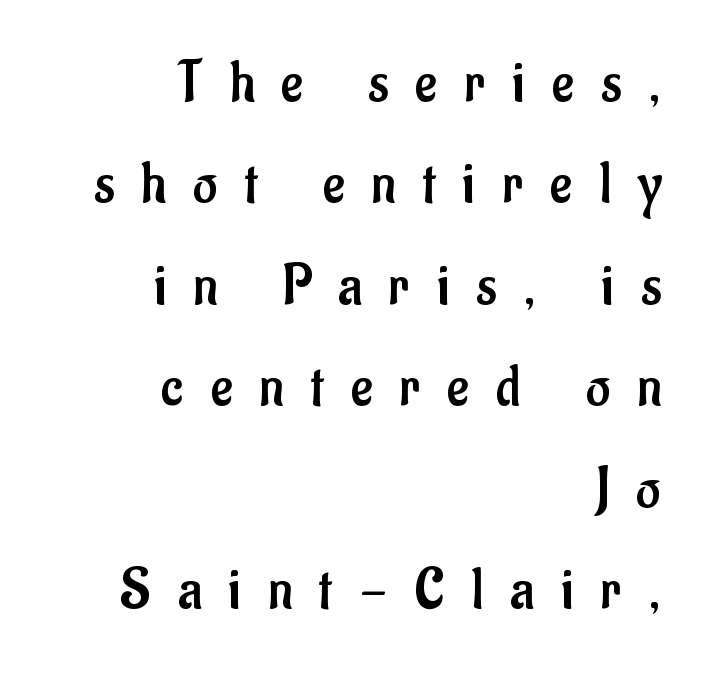
Q: Is the text bold? A: No.
Q: Is the text italic (slanted)? A: No, it is upright.
Q: Is the typeface a serif or a sans-serif typeface? A: Sans-serif.
Q: Is the text underlined? A: No.
Q: How is the paragraph aligned? A: Right-aligned.
Q: Is the spacing between letters normal or unusually wide? A: Unusually wide.
Q: Width (condensed, normal, or wide)? A: Condensed.
Q: Stroke contrast? A: Low.
Q: x-height? A: Small.
Q: Monospaced? A: No.
